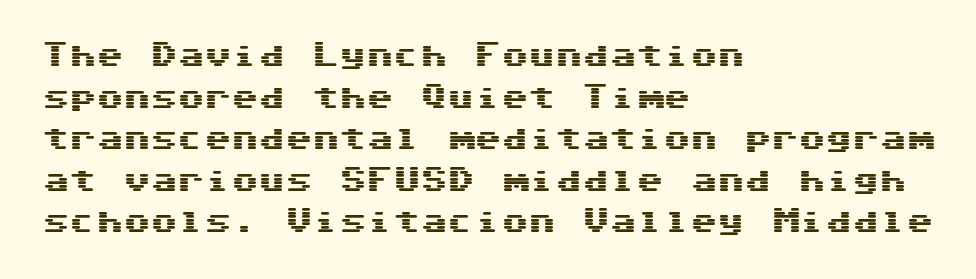
{"italic": "no", "underline": "no", "align": "left", "line_spacing": "normal", "line_spacing_ratio": 1.54, "letter_spacing": "normal", "letter_spacing_em": 0.0, "glyph_px": 27}
